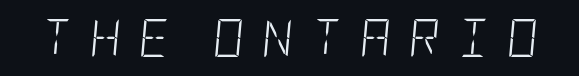
The image shows 38 px light, condensed type, italic (leaning right); set unusually wide letter spacing (+0.47 em), not underlined; low stroke contrast and a large x-height.
